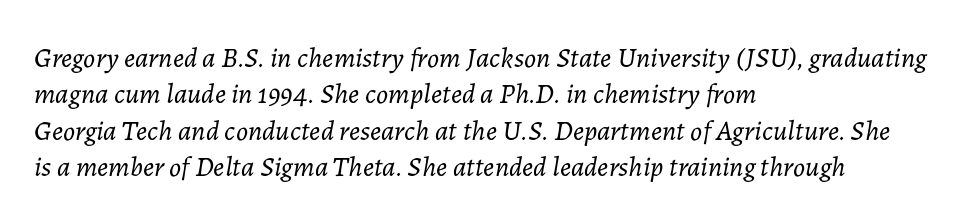
{"italic": "yes", "lean": "right", "slant_degrees": 7, "bold": "no", "weight": "light", "width": "normal", "stroke_contrast": "low", "x_height": "medium", "monospaced": "no", "underline": "no", "align": "left", "line_spacing": "normal", "line_spacing_ratio": 1.3, "letter_spacing": "normal", "letter_spacing_em": 0.0, "glyph_px": 28}
